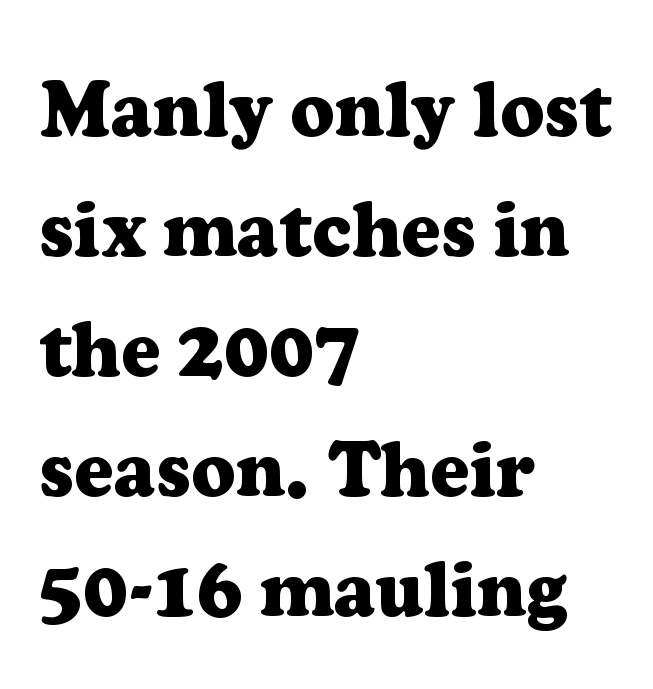
The image shows 77 px heavy serif type, upright; set left-aligned, normal line spacing (1.56x), normal letter spacing, not underlined; low stroke contrast and a medium x-height.
